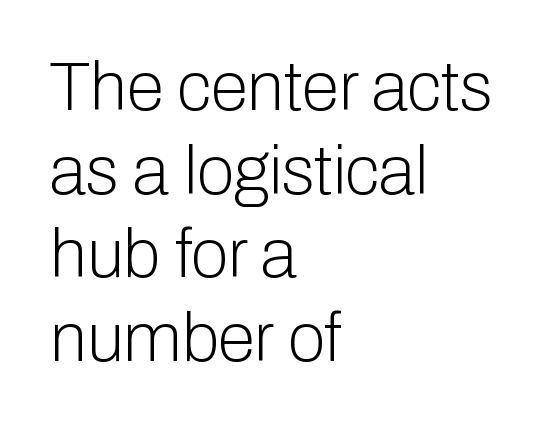
{"serif": "no", "italic": "no", "bold": "no", "weight": "light", "width": "normal", "stroke_contrast": "low", "x_height": "medium", "monospaced": "no", "underline": "no", "align": "left", "line_spacing_ratio": 1.23, "letter_spacing": "normal", "letter_spacing_em": 0.0, "glyph_px": 68}
